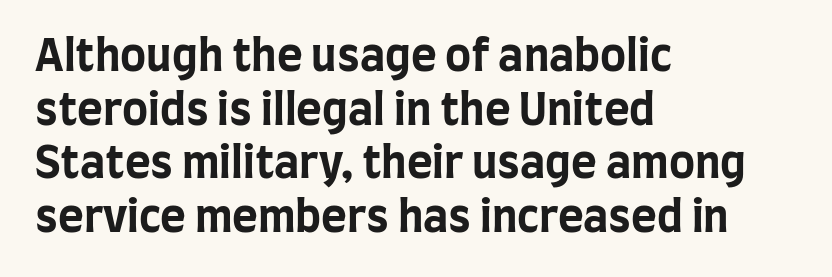
The image shows 44 px bold, condensed sans-serif type, upright; set left-aligned, line spacing 1.22x, normal letter spacing, not underlined; low stroke contrast and a large x-height.
